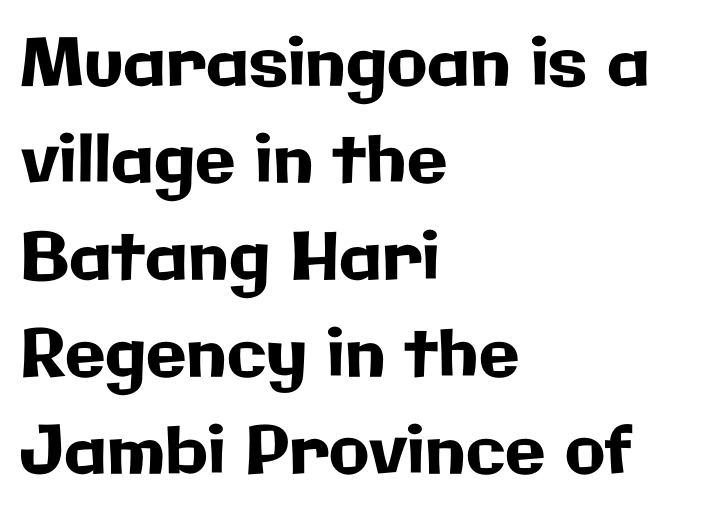
The image shows 66 px sans-serif type, upright; set left-aligned, normal line spacing (1.47x), normal letter spacing, not underlined; low stroke contrast and a medium x-height.
